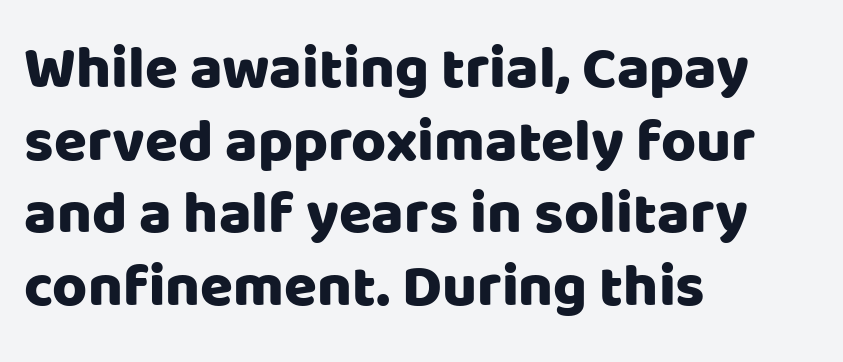
Descenders hang freely into open space. Between one letter and the next there's only the usual sliver of space. Each letter keeps its own natural width here, so spacing adapts to shape. The face used here is a sans, in the tradition of grotesques and geometrics. You can tell it's not italic because the verticals are truly vertical.
